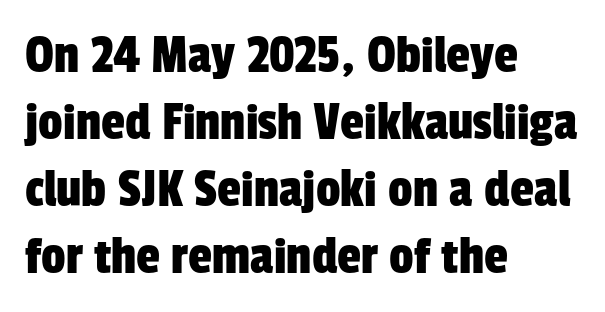
Q: Is the typeface a serif or a sans-serif typeface? A: Sans-serif.
Q: Is the text underlined? A: No.
Q: How is the paragraph aligned? A: Left-aligned.
Q: Is the spacing between letters normal or unusually wide? A: Normal.
Q: Width (condensed, normal, or wide)? A: Condensed.
Q: Stroke contrast? A: Low.
Q: x-height? A: Medium.
Q: Monospaced? A: No.
